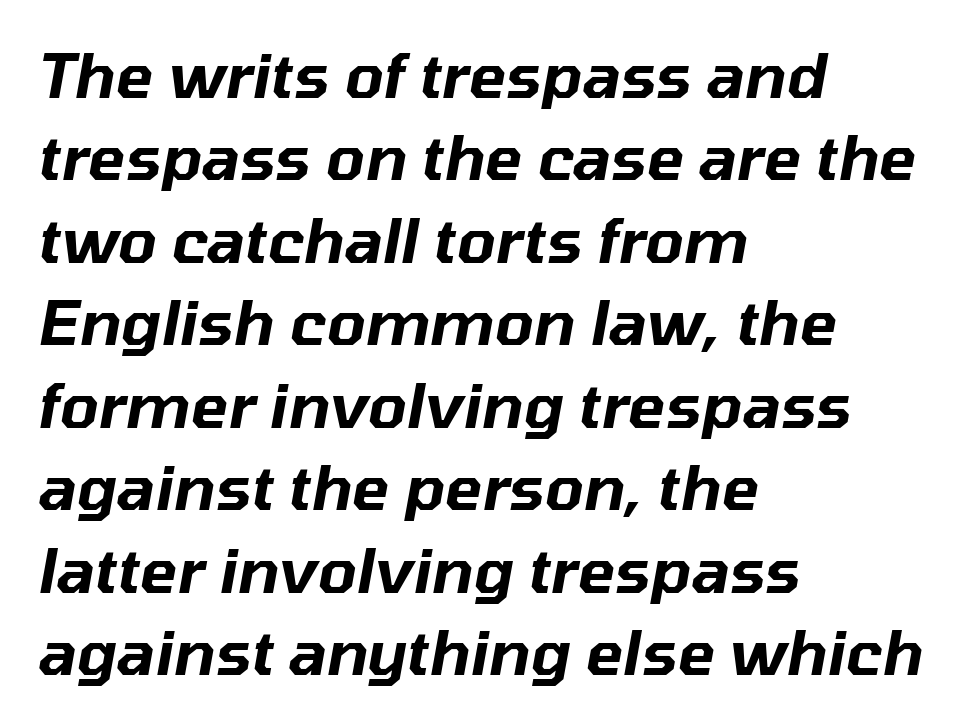
Each new line begins a customary step beneath the previous one. The passage shown is typed in a proportional face where columns would drift. Line beginnings align vertically; line endings do not. Characters follow at the spacing the type designer built in. Underline: absent. Designer's note — italics engaged.
